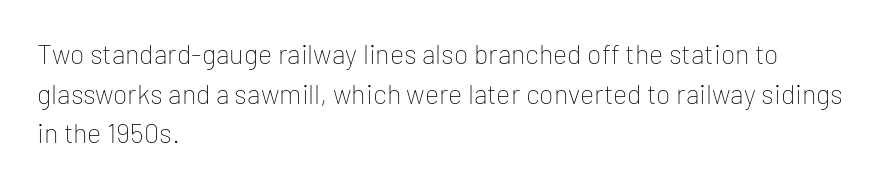
Q: Is the text bold? A: No.
Q: Is the text italic (slanted)? A: No, it is upright.
Q: Is the text underlined? A: No.
Q: How is the paragraph aligned? A: Left-aligned.
Q: Is the spacing between letters normal or unusually wide? A: Normal.
Q: Is the spacing between lines tight, normal or loose? A: Normal.
